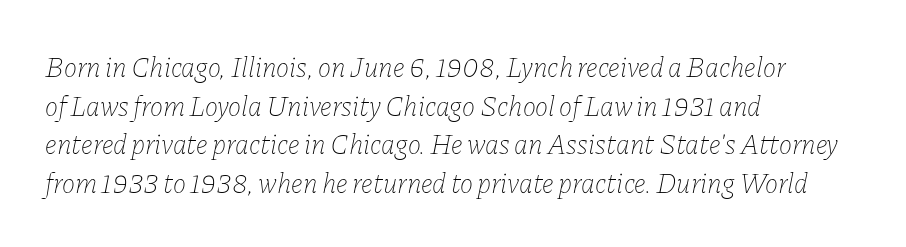
Q: Is the text bold? A: No.
Q: Is the text italic (slanted)? A: Yes, it leans right by about 11 degrees.
Q: Is the text underlined? A: No.
Q: How is the paragraph aligned? A: Left-aligned.
Q: Is the spacing between letters normal or unusually wide? A: Normal.
Q: Is the spacing between lines tight, normal or loose? A: Normal.
Q: Width (condensed, normal, or wide)? A: Normal.
Q: Stroke contrast? A: Low.
Q: x-height? A: Medium.
Q: Monospaced? A: No.
